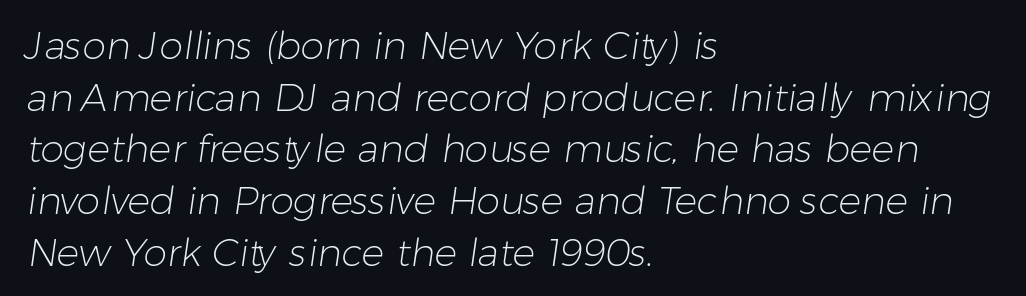
{"serif": "no", "bold": "no", "weight": "light", "width": "normal", "stroke_contrast": "low", "x_height": "medium", "monospaced": "no", "underline": "no", "align": "left", "line_spacing": "normal", "line_spacing_ratio": 1.36, "letter_spacing": "normal", "letter_spacing_em": 0.0, "glyph_px": 38}
